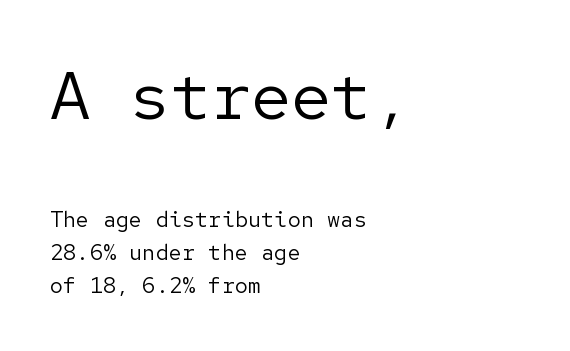
Q: Is the text bold? A: No.
Q: Is the text italic (slanted)? A: No, it is upright.
Q: Is the typeface a serif or a sans-serif typeface? A: Sans-serif.
Q: Is the text underlined? A: No.
Q: How is the paragraph aligned? A: Left-aligned.
Q: Is the spacing between letters normal or unusually wide? A: Normal.
Q: Is the spacing between lines tight, normal or loose? A: Normal.
Q: Which block of text is set in a larger size, the first (top) or the second (bottom)? A: The first (top) one.
Q: Width (condensed, normal, or wide)? A: Normal.
Q: Stroke contrast? A: Low.
Q: x-height? A: Medium.
